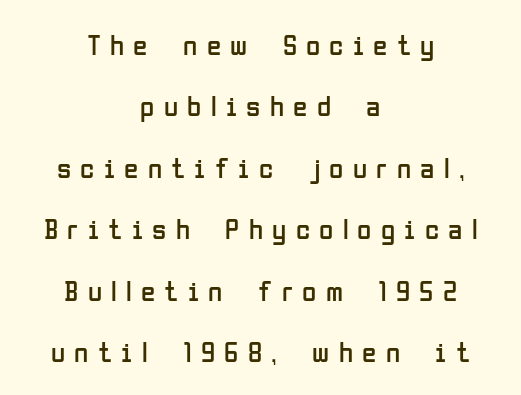
Q: Is the text bold? A: No.
Q: Is the text italic (slanted)? A: No, it is upright.
Q: Is the typeface a serif or a sans-serif typeface? A: Sans-serif.
Q: Is the text underlined? A: No.
Q: How is the paragraph aligned? A: Centered.
Q: Is the spacing between letters normal or unusually wide? A: Unusually wide.
Q: Is the spacing between lines tight, normal or loose? A: Loose.
Q: Width (condensed, normal, or wide)? A: Condensed.
Q: Stroke contrast? A: Low.
Q: x-height? A: Medium.
Q: Monospaced? A: No.
